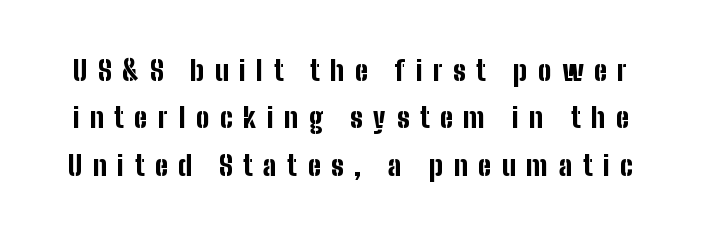
The image shows 28 px bold, condensed sans-serif type, upright; set normal line spacing (1.69x), unusually wide letter spacing (+0.38 em), not underlined; low stroke contrast and a medium x-height.
